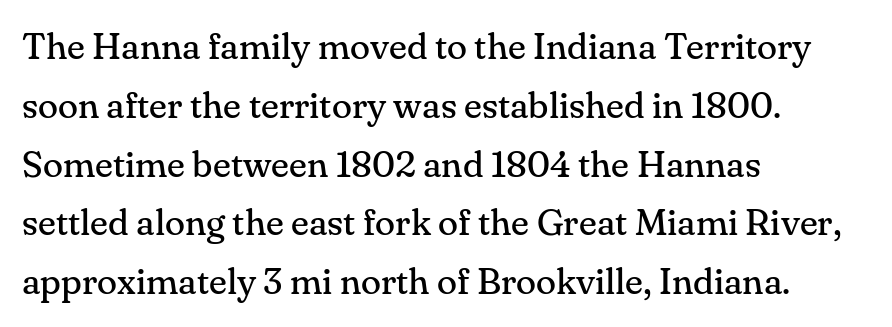
The image shows 37 px regular-weight serif type, upright; set left-aligned, normal line spacing (1.59x), normal letter spacing, not underlined; medium stroke contrast and a small x-height.
